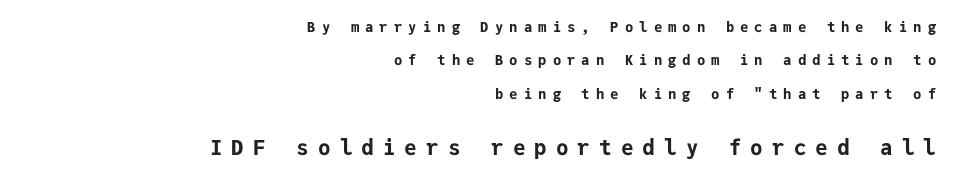
Q: Is the text bold? A: Yes.
Q: Is the text italic (slanted)? A: No, it is upright.
Q: Is the text underlined? A: No.
Q: How is the paragraph aligned? A: Right-aligned.
Q: Is the spacing between letters normal or unusually wide? A: Unusually wide.
Q: Is the spacing between lines tight, normal or loose? A: Loose.
Q: Which block of text is set in a larger size, the first (top) or the second (bottom)? A: The second (bottom) one.
